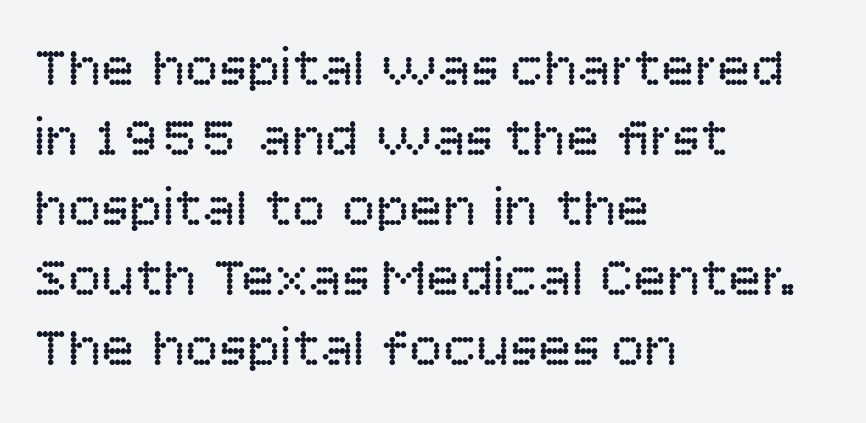
The face used here is rendered with its standard letterfit. This rendering uses left alignment, leaving the right contour irregular. This is not heavy type; no bold has been used. The space between consecutive lines is moderate. Think of a printed novel: that variable character pitch is what you see here. Look at the bottom of the vertical strokes: they stop flat, with no serifs.
